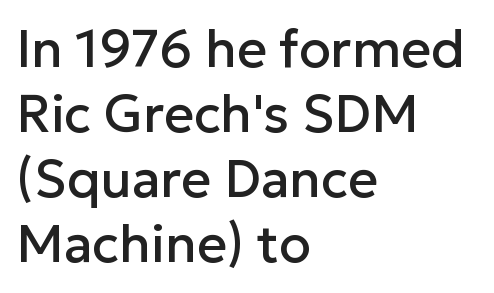
Each new line begins a customary step beneath the previous one. Words appear dense and cohesive because spacing is normal. Check under the words: just untouched page. You could not count columns in this text — the font is proportionally spaced. No italicization has been applied; the sample stays upright. The rendering anchors every line to the left-hand side.
